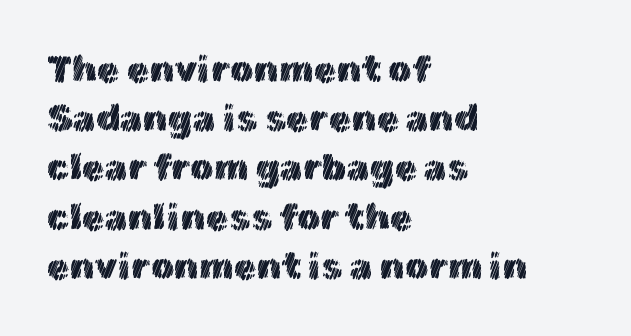
{"italic": "no", "width": "normal", "x_height": "medium", "monospaced": "no", "underline": "no", "align": "left", "line_spacing": "normal", "line_spacing_ratio": 1.33, "letter_spacing": "normal", "letter_spacing_em": 0.0, "glyph_px": 37}
